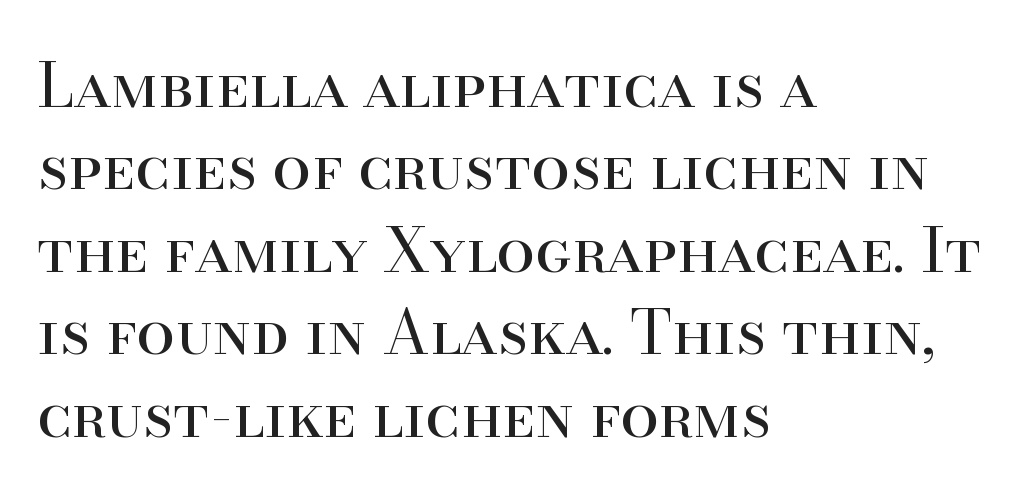
{"serif": "yes", "italic": "no", "bold": "no", "weight": "regular", "width": "normal", "stroke_contrast": "high", "x_height": "small", "monospaced": "no", "underline": "no", "align": "left", "line_spacing": "normal", "line_spacing_ratio": 1.33, "letter_spacing": "normal", "letter_spacing_em": 0.0, "glyph_px": 62}
